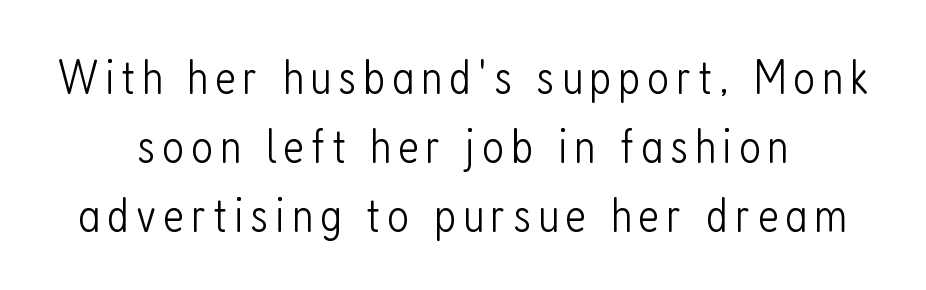
The image shows 48 px light, condensed sans-serif type, upright; set centered, normal line spacing (1.44x), not underlined; low stroke contrast and a medium x-height.
